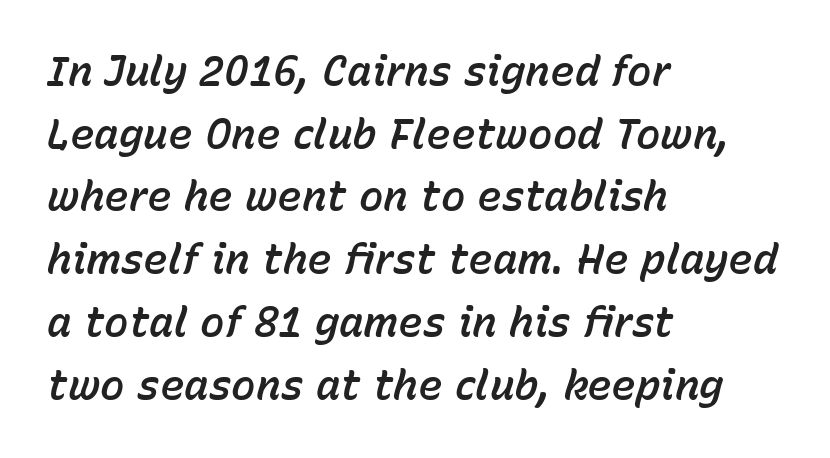
The image shows 41 px text type, italic (leaning right); set left-aligned, normal line spacing (1.53x), normal letter spacing, not underlined; low stroke contrast and a medium x-height.
